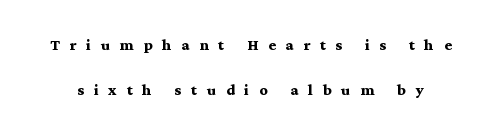
Q: Is the text bold? A: Yes.
Q: Is the text italic (slanted)? A: No, it is upright.
Q: Is the text underlined? A: No.
Q: Is the spacing between letters normal or unusually wide? A: Unusually wide.
Q: Is the spacing between lines tight, normal or loose? A: Loose.
